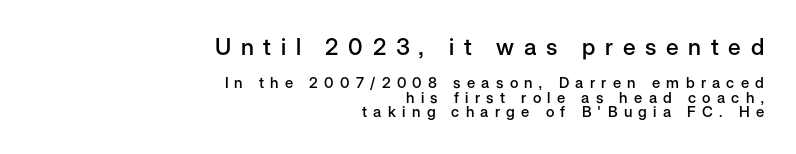
The image shows 23 px text type, upright; set right-aligned, tight line spacing (0.98x), unusually wide letter spacing (+0.42 em), not underlined; the first (top) block is 1.53x larger.
